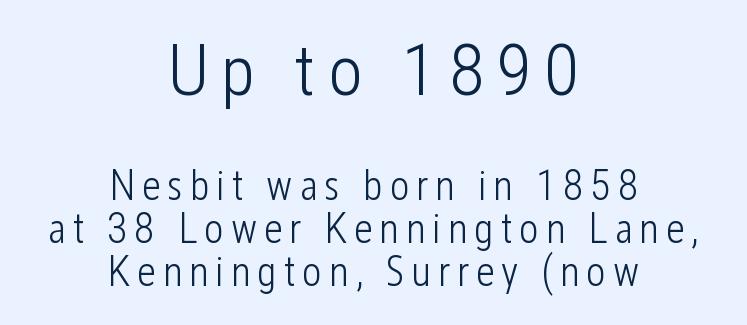
The image shows 73 px light, condensed sans-serif type, upright; set centered, tight line spacing (1.03x), not underlined; the first (top) block is 1.74x larger; low stroke contrast and a medium x-height.
